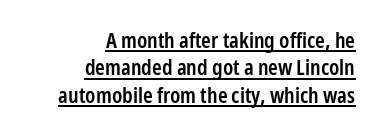
A rule runs beneath these lines of type. The letters stand straight up with perfectly vertical stems. This sample is right-justified, so line beginnings fall wherever the words allow. Normally led — the rows are evenly, conventionally spaced.
